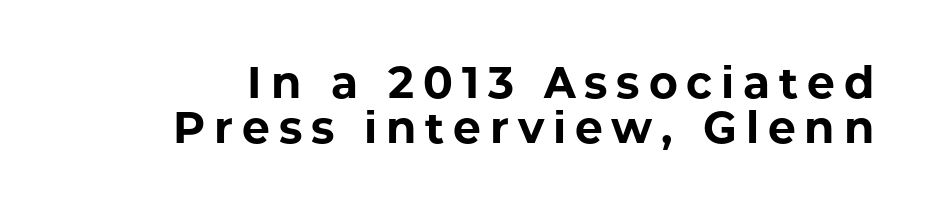
The gap between lines stays unmarked. Type style note: lacks serifs. Compared with typical body copy, the letter spacing here is much looser. Looks like regular typesetting: each glyph gets only the width it needs.
